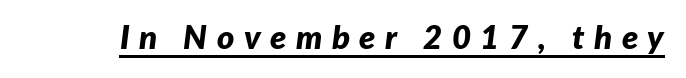
{"italic": "yes", "lean": "right", "slant_degrees": 7, "bold": "yes", "weight": "bold", "width": "normal", "stroke_contrast": "low", "x_height": "medium", "monospaced": "no", "underline": "yes", "letter_spacing": "wide", "letter_spacing_em": 0.29, "glyph_px": 33}
